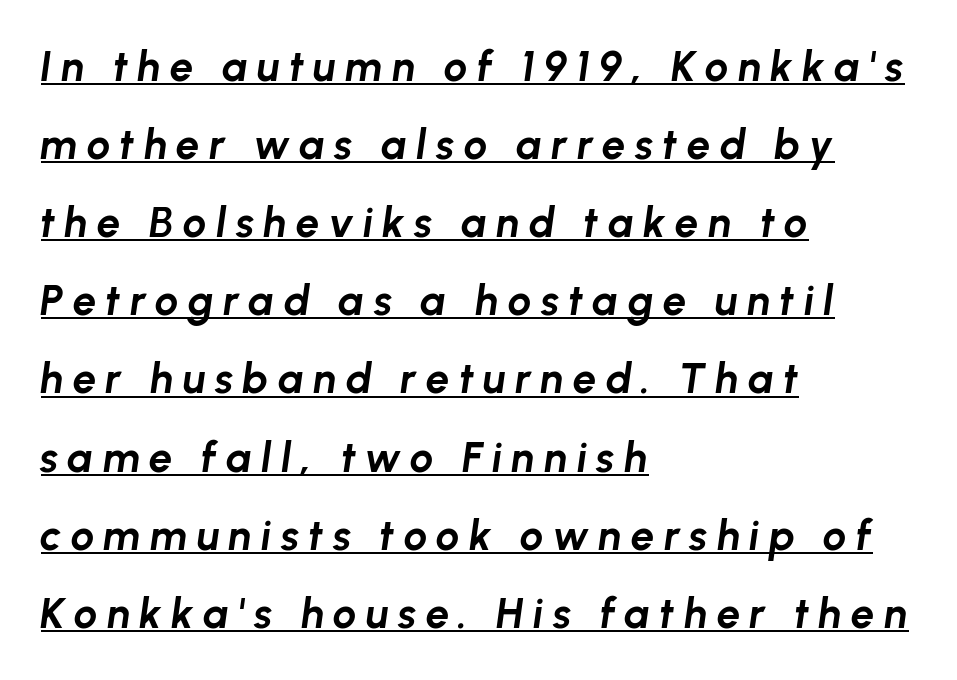
The glyphs are accompanied by a horizontal stroke just below them. Strong, thick strokes mark this as bold type. Rendered with sloped, italic letterforms. Someone cranked the tracking dial way up on this one.
